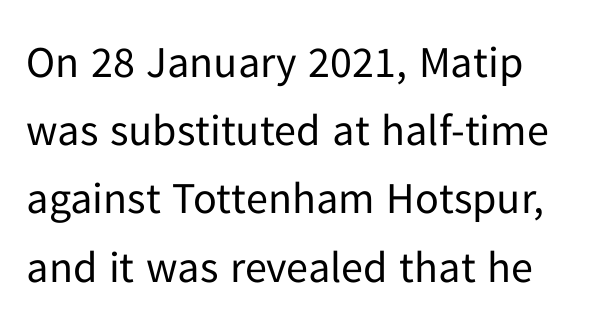
The type family on display is of the sans-serif kind. Honestly, there is no underline to notice here at all. Looks like regular typesetting: each glyph gets only the width it needs. The lettering stays uniformly vertical, giving the passage a roman look. What's the leading like? Ordinary, nothing unusual.
